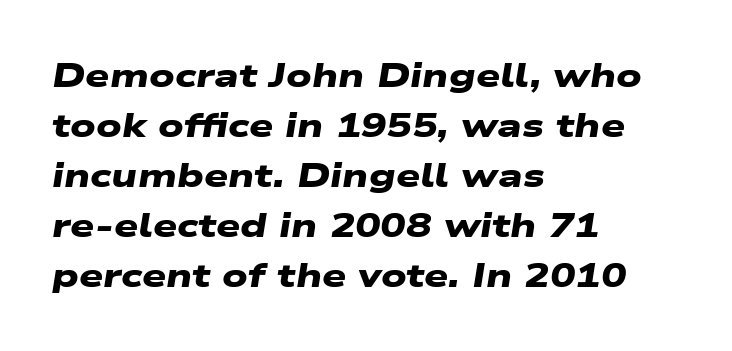
Q: Is the text bold? A: Yes.
Q: Is the typeface a serif or a sans-serif typeface? A: Sans-serif.
Q: Is the text underlined? A: No.
Q: How is the paragraph aligned? A: Left-aligned.
Q: Is the spacing between letters normal or unusually wide? A: Normal.
Q: Is the spacing between lines tight, normal or loose? A: Normal.
Q: Width (condensed, normal, or wide)? A: Wide.
Q: Stroke contrast? A: Low.
Q: x-height? A: Medium.
Q: Monospaced? A: No.
